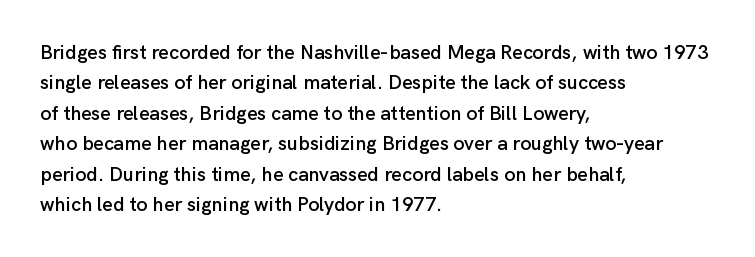
Characters follow at the spacing the type designer built in. The line-height multiplier appears to be the usual default. Just letters on the line, the space beneath them empty. It's the straight-up-and-down kind of type. Each line starts at the same left margin while the right side varies.
